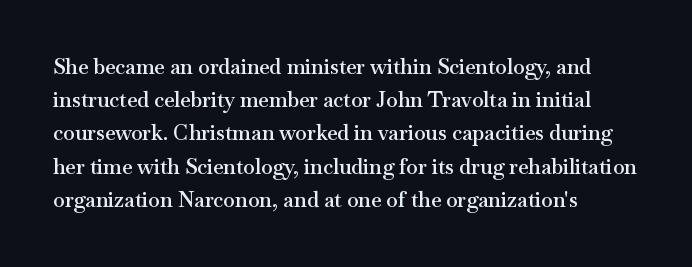
Q: Is the text bold? A: Semi-bold.
Q: Is the text italic (slanted)? A: No, it is upright.
Q: Is the text underlined? A: No.
Q: How is the paragraph aligned? A: Left-aligned.
Q: Is the spacing between letters normal or unusually wide? A: Normal.
Q: Is the spacing between lines tight, normal or loose? A: Normal.
